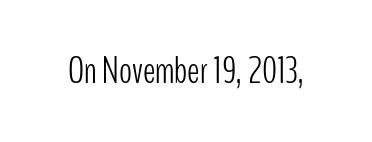
The image shows 38 px light, condensed sans-serif type, upright; set normal letter spacing, not underlined; low stroke contrast and a medium x-height.
